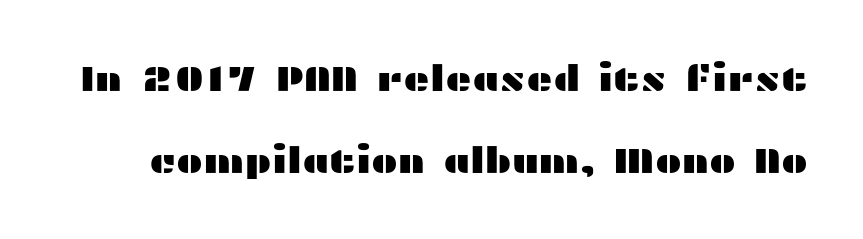
The zone under the glyphs is completely vacant. You can tell from the bare stems that sans-serif type was used. Interline gaps are noticeably wide in this sample. The specimen reads as upright at a glance. Does extra space separate the letters? No, they use regular spacing. A typesetter would call this proportional, since set widths differ per character.
